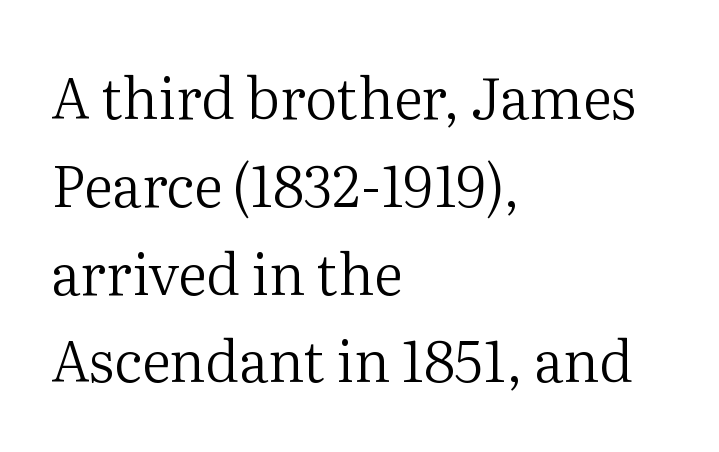
Q: Is the text bold? A: No.
Q: Is the text italic (slanted)? A: No, it is upright.
Q: Is the typeface a serif or a sans-serif typeface? A: Serif.
Q: Is the text underlined? A: No.
Q: How is the paragraph aligned? A: Left-aligned.
Q: Is the spacing between letters normal or unusually wide? A: Normal.
Q: Is the spacing between lines tight, normal or loose? A: Normal.
Q: Width (condensed, normal, or wide)? A: Normal.
Q: Stroke contrast? A: Medium.
Q: x-height? A: Medium.
Q: Monospaced? A: No.
